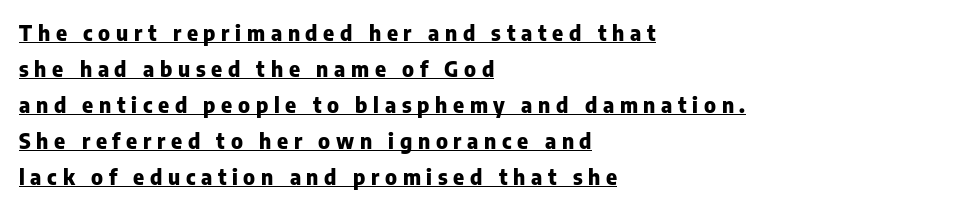
Q: Is the text bold? A: Yes.
Q: Is the text italic (slanted)? A: No, it is upright.
Q: Is the text underlined? A: Yes.
Q: How is the paragraph aligned? A: Left-aligned.
Q: Is the spacing between letters normal or unusually wide? A: Unusually wide.
